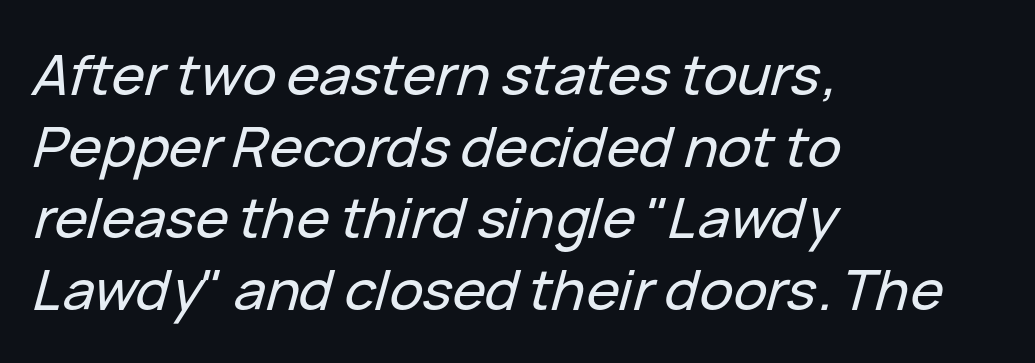
Q: Is the text italic (slanted)? A: Yes, it leans right by about 15 degrees.
Q: Is the text underlined? A: No.
Q: How is the paragraph aligned? A: Left-aligned.
Q: Is the spacing between letters normal or unusually wide? A: Normal.
Q: Is the spacing between lines tight, normal or loose? A: Normal.
Q: Width (condensed, normal, or wide)? A: Normal.
Q: Stroke contrast? A: Low.
Q: x-height? A: Medium.
Q: Monospaced? A: No.
